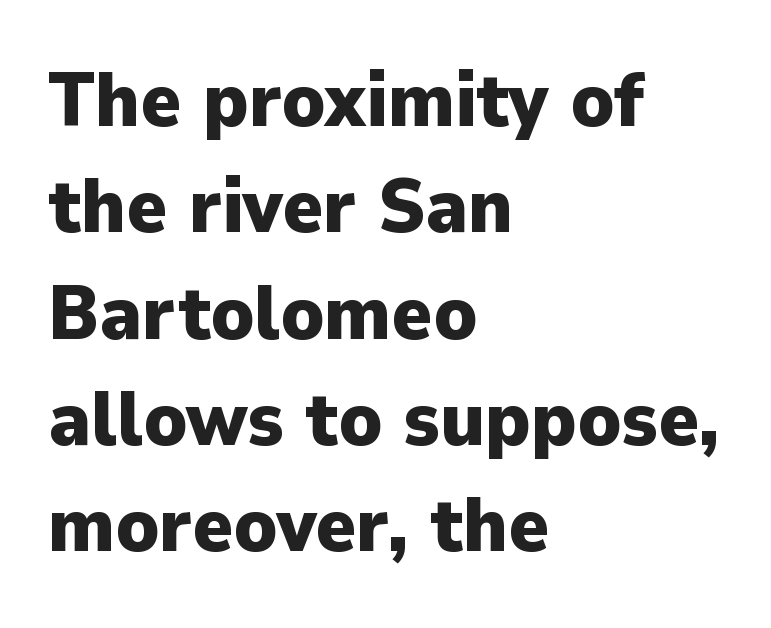
{"serif": "no", "italic": "no", "bold": "yes", "weight": "heavy", "width": "normal", "stroke_contrast": "low", "x_height": "medium", "monospaced": "no", "underline": "no", "align": "left", "line_spacing": "normal", "line_spacing_ratio": 1.38, "letter_spacing": "normal", "letter_spacing_em": 0.0, "glyph_px": 77}
